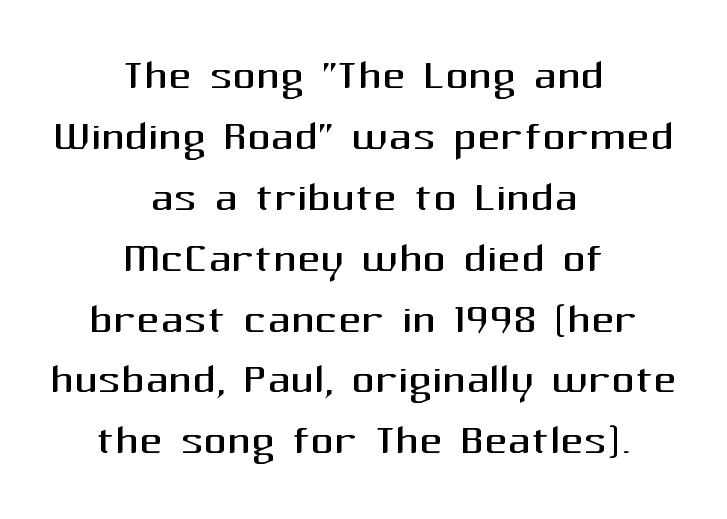
{"serif": "no", "italic": "no", "bold": "no", "weight": "regular", "width": "normal", "stroke_contrast": "medium", "x_height": "medium", "monospaced": "no", "underline": "no", "align": "center", "line_spacing": "tight", "line_spacing_ratio": 1.05, "letter_spacing": "normal", "letter_spacing_em": 0.0, "glyph_px": 58}
